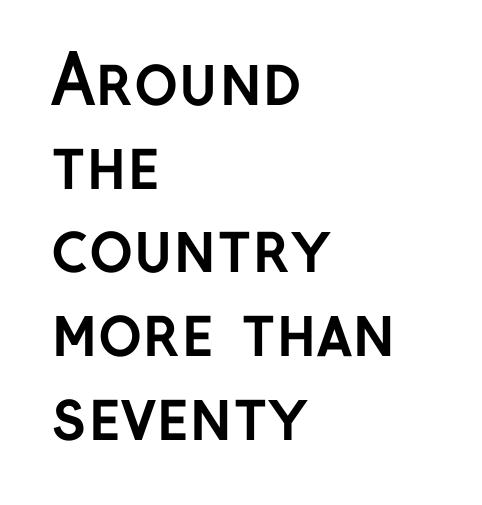
{"serif": "no", "italic": "no", "bold": "yes", "weight": "semibold", "width": "normal", "stroke_contrast": "low", "x_height": "medium", "monospaced": "no", "underline": "no", "align": "left", "line_spacing": "normal", "line_spacing_ratio": 1.25, "letter_spacing": "normal", "letter_spacing_em": 0.0, "glyph_px": 67}
